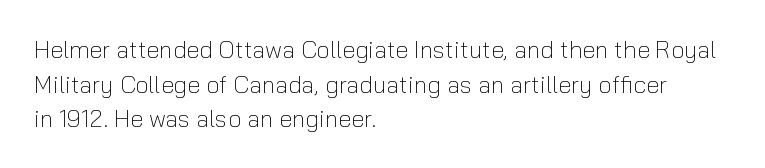
Q: Is the text bold? A: No.
Q: Is the text italic (slanted)? A: No, it is upright.
Q: Is the text underlined? A: No.
Q: How is the paragraph aligned? A: Left-aligned.
Q: Is the spacing between letters normal or unusually wide? A: Normal.
Q: Is the spacing between lines tight, normal or loose? A: Normal.
